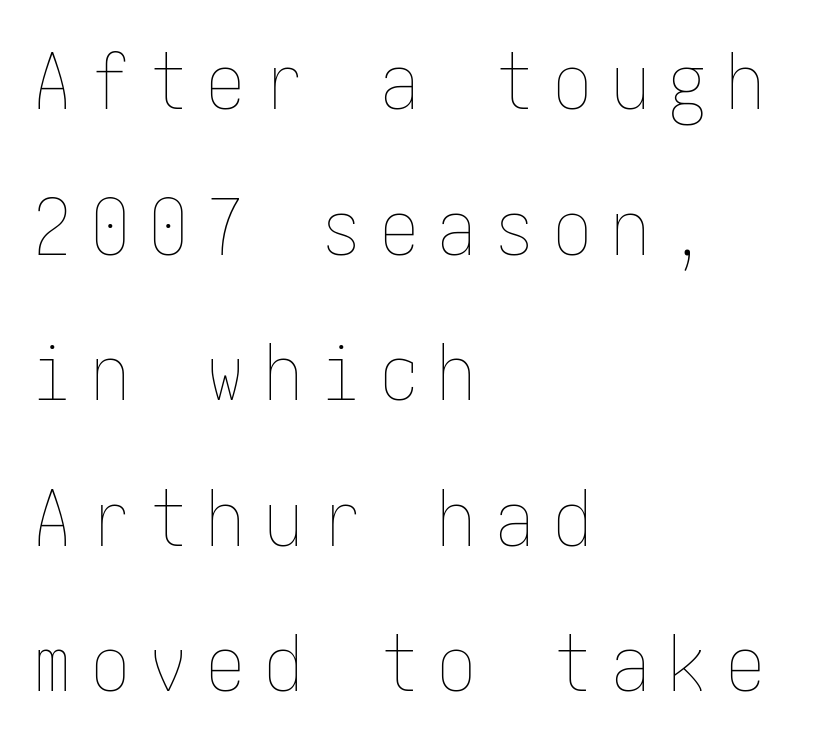
Q: Is the text bold? A: No.
Q: Is the text italic (slanted)? A: No, it is upright.
Q: Is the text underlined? A: No.
Q: How is the paragraph aligned? A: Left-aligned.
Q: Is the spacing between letters normal or unusually wide? A: Unusually wide.
Q: Width (condensed, normal, or wide)? A: Condensed.
Q: Stroke contrast? A: Low.
Q: x-height? A: Medium.
